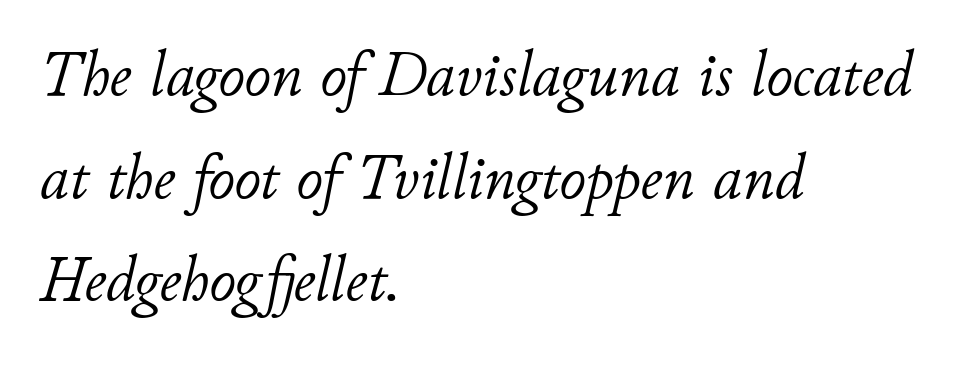
Q: Is the text bold? A: No.
Q: Is the text italic (slanted)? A: Yes, it leans right by about 11 degrees.
Q: Is the text underlined? A: No.
Q: How is the paragraph aligned? A: Left-aligned.
Q: Is the spacing between letters normal or unusually wide? A: Normal.
Q: Is the spacing between lines tight, normal or loose? A: Normal.
Q: Width (condensed, normal, or wide)? A: Normal.
Q: Stroke contrast? A: Low.
Q: x-height? A: Small.
Q: Monospaced? A: No.
